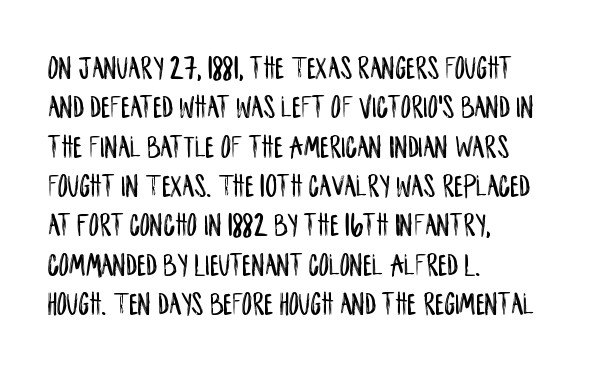
{"serif": "no", "italic": "no", "width": "condensed", "stroke_contrast": "low", "x_height": "large", "monospaced": "no", "underline": "no", "align": "left", "line_spacing_ratio": 1.23, "letter_spacing": "normal", "letter_spacing_em": 0.0, "glyph_px": 32}
